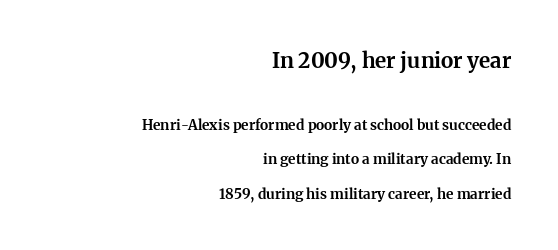
{"italic": "no", "bold": "yes", "underline": "no", "align": "right", "line_spacing": "loose", "line_spacing_ratio": 2.47, "letter_spacing": "normal", "letter_spacing_em": 0.0, "larger_block": "first", "size_ratio": 1.5, "glyph_px": 21}
